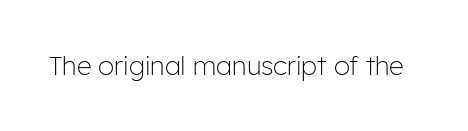
Q: Is the text bold? A: No.
Q: Is the text italic (slanted)? A: No, it is upright.
Q: Is the text underlined? A: No.
Q: Is the spacing between letters normal or unusually wide? A: Normal.
